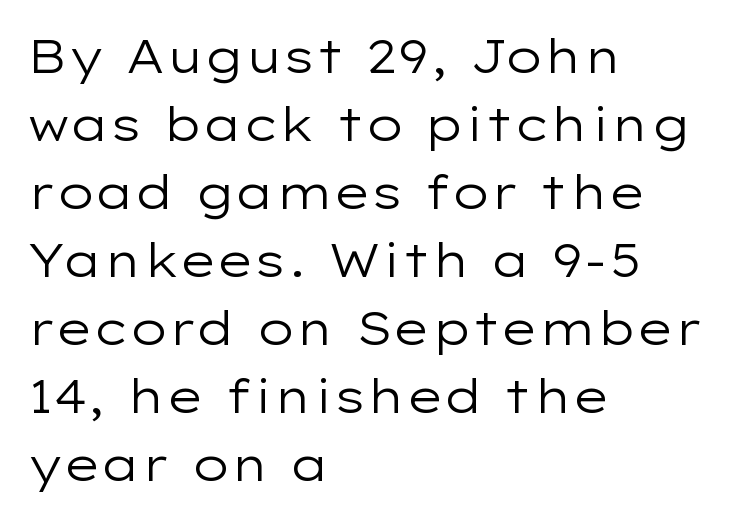
No chunkiness to these letters — they're not bold. Designer's note — italics off, roman on. Letter spacing: default. The ragged edge is on the right, which tells us the setting is flush left. The baseline area is clear.
